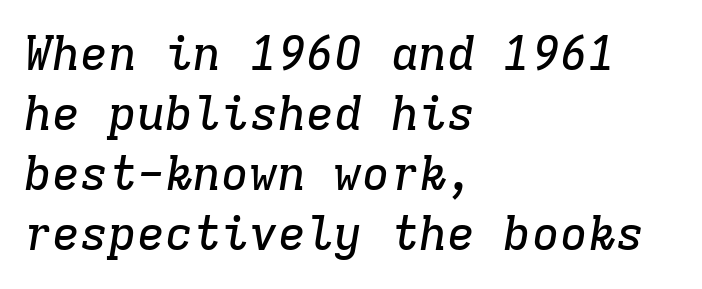
A typesetter would mark this as italic. The line texture is even and compact thanks to regular tracking. You could count columns in this text — the font is strictly monospaced. Bare-footed words on every line.
